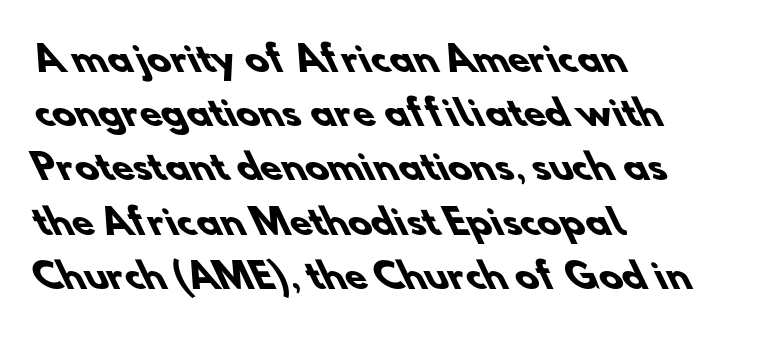
Q: Is the text bold? A: Yes.
Q: Is the typeface a serif or a sans-serif typeface? A: Sans-serif.
Q: Is the text underlined? A: No.
Q: How is the paragraph aligned? A: Left-aligned.
Q: Is the spacing between letters normal or unusually wide? A: Normal.
Q: Is the spacing between lines tight, normal or loose? A: Normal.
Q: Width (condensed, normal, or wide)? A: Normal.
Q: Stroke contrast? A: Low.
Q: x-height? A: Small.
Q: Monospaced? A: No.
